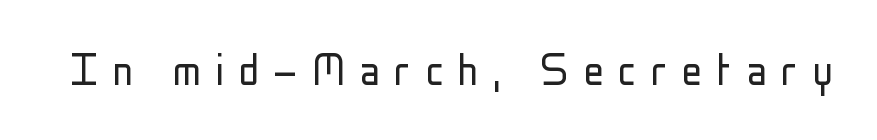
{"serif": "no", "italic": "no", "bold": "no", "weight": "light", "width": "condensed", "stroke_contrast": "low", "x_height": "medium", "monospaced": "no", "underline": "no", "letter_spacing": "wide", "letter_spacing_em": 0.28, "glyph_px": 51}
